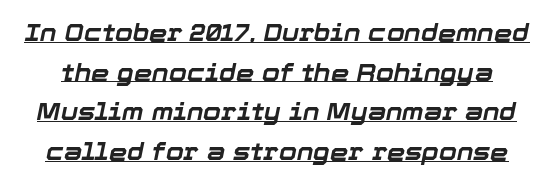
{"italic": "yes", "lean": "right", "slant_degrees": 12, "bold": "yes", "underline": "yes", "line_spacing_ratio": 1.72, "letter_spacing": "normal", "letter_spacing_em": 0.0, "glyph_px": 23}
